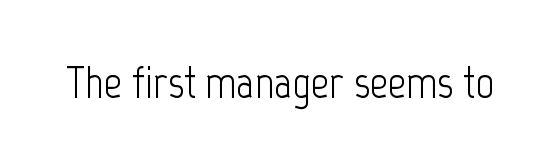
{"serif": "no", "italic": "no", "bold": "no", "weight": "light", "width": "condensed", "stroke_contrast": "low", "x_height": "medium", "monospaced": "no", "underline": "no", "letter_spacing": "normal", "letter_spacing_em": 0.0, "glyph_px": 45}
